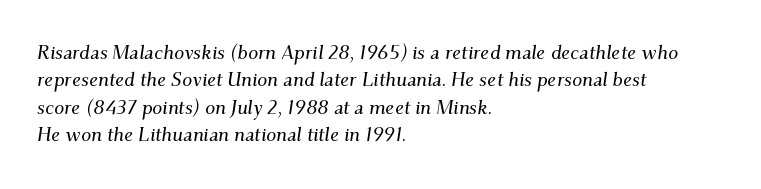
The image shows 20 px text type, italic (leaning right); set left-aligned, normal line spacing (1.37x), normal letter spacing, not underlined.
